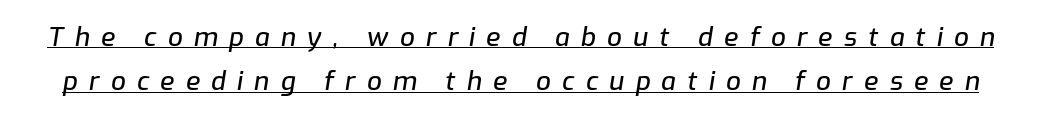
{"italic": "yes", "lean": "right", "slant_degrees": 9, "underline": "yes", "line_spacing": "normal", "line_spacing_ratio": 1.7, "letter_spacing": "wide", "letter_spacing_em": 0.43, "glyph_px": 26}
